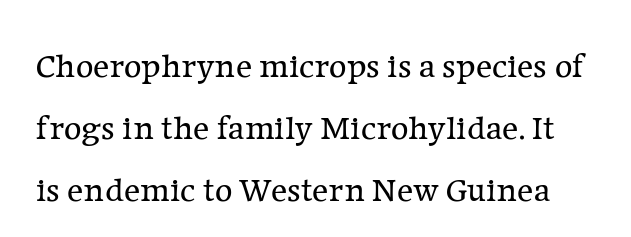
{"serif": "yes", "italic": "no", "bold": "no", "weight": "regular", "width": "normal", "stroke_contrast": "low", "x_height": "medium", "monospaced": "no", "underline": "no", "line_spacing_ratio": 1.82, "letter_spacing": "normal", "letter_spacing_em": 0.0, "glyph_px": 34}
